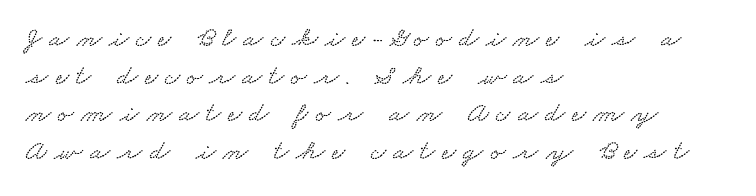
The image shows 29 px wide type; set left-aligned, normal line spacing (1.3x), unusually wide letter spacing (+0.25 em), not underlined; low stroke contrast and a small x-height.
